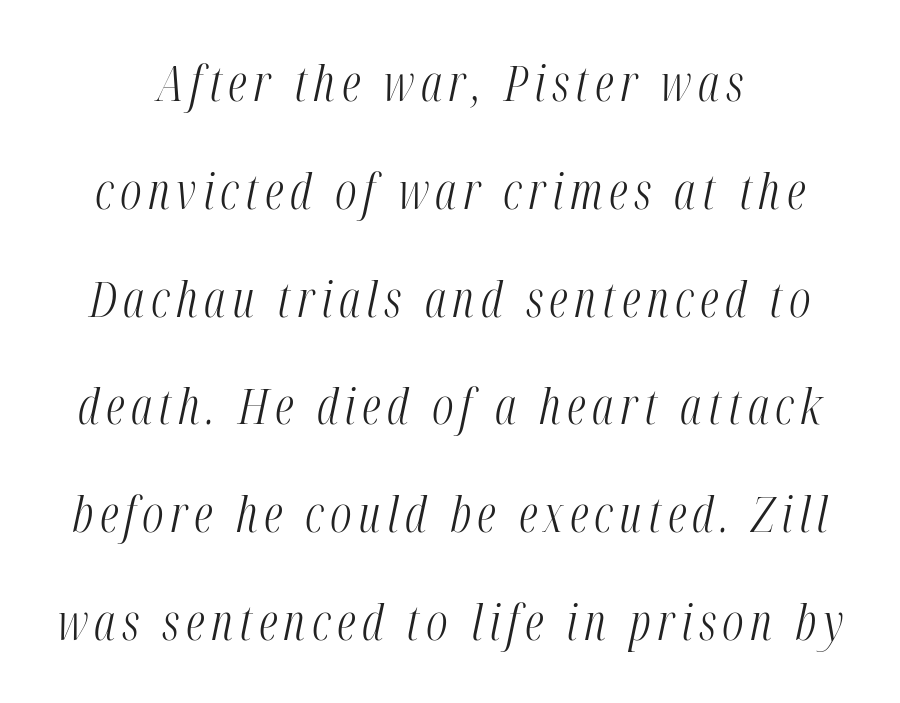
The image shows 49 px light, condensed type, italic (leaning right); set loose line spacing (2.2x), not underlined; medium stroke contrast and a medium x-height.
